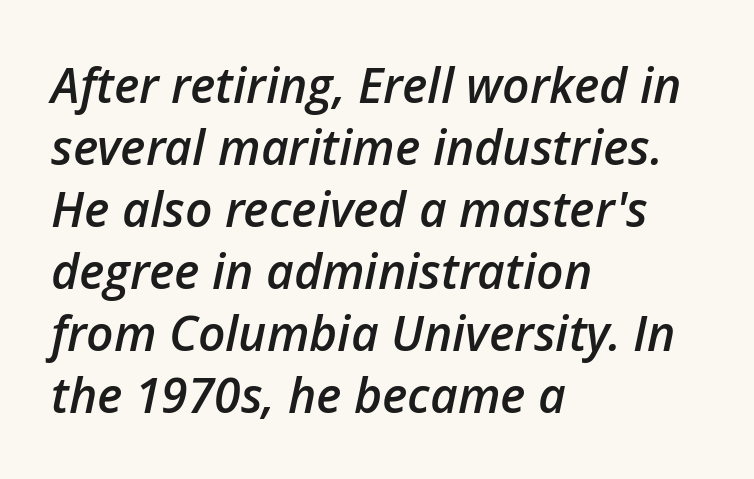
Quick note: italic. The designer left line spacing at the default. The typesetter chose a ragged-right arrangement here. Compared with typical body copy, the letter spacing here is the same. Compared with an ordinary text face, these strokes are moderately heavier — a semibold.
